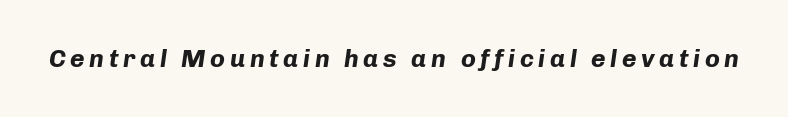
The image shows 25 px bold type, italic (leaning right); set not underlined.
